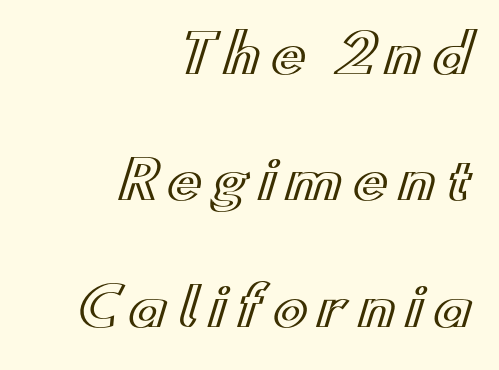
The image shows 52 px wide type; set right-aligned, loose line spacing (2.43x), unusually wide letter spacing (+0.2 em), not underlined; a small x-height.
